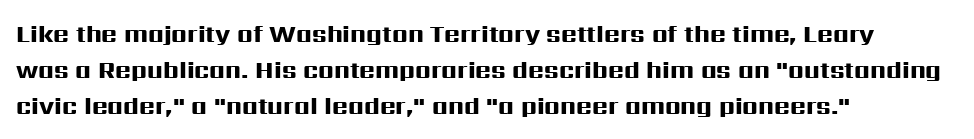
Q: Is the text bold? A: Yes.
Q: Is the text italic (slanted)? A: No, it is upright.
Q: Is the text underlined? A: No.
Q: How is the paragraph aligned? A: Left-aligned.
Q: Is the spacing between letters normal or unusually wide? A: Normal.
Q: Is the spacing between lines tight, normal or loose? A: Normal.
